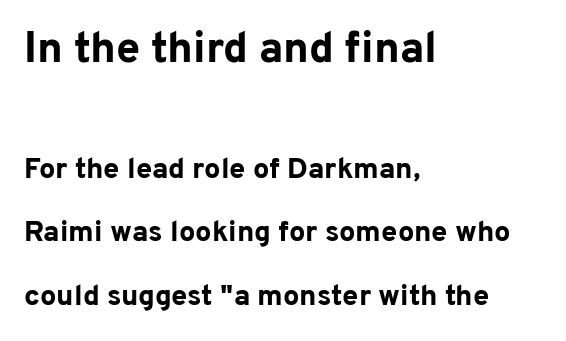
The block of text is sparse from top to bottom, with ample space between rows. Pretty heavy lettering here — definitely bold. Ascenders rise straight up at ninety degrees. The rendering uses natural spacing where letterforms have individual widths.
